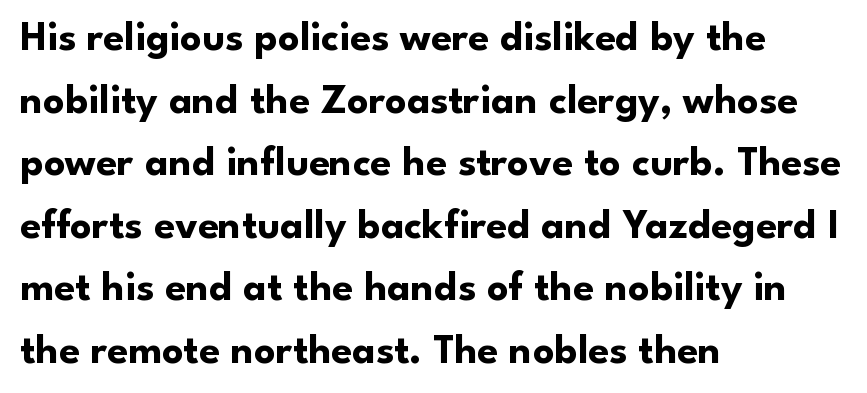
Q: Is the text bold? A: Yes.
Q: Is the text italic (slanted)? A: No, it is upright.
Q: Is the typeface a serif or a sans-serif typeface? A: Sans-serif.
Q: Is the text underlined? A: No.
Q: How is the paragraph aligned? A: Left-aligned.
Q: Is the spacing between letters normal or unusually wide? A: Normal.
Q: Is the spacing between lines tight, normal or loose? A: Normal.
Q: Width (condensed, normal, or wide)? A: Normal.
Q: Stroke contrast? A: Low.
Q: x-height? A: Small.
Q: Monospaced? A: No.
